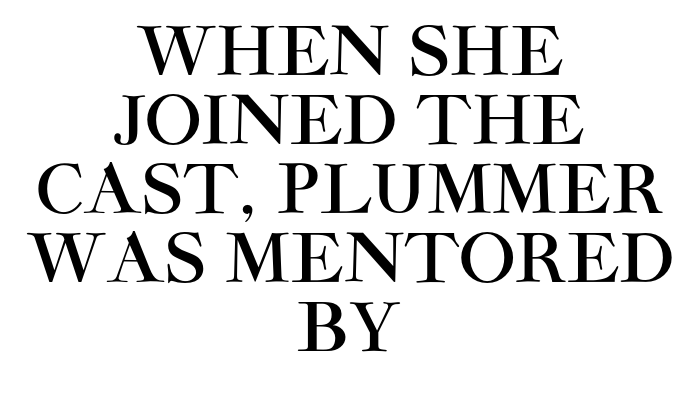
The image shows 67 px sans-serif type, upright; set centered, tight line spacing (1.03x), normal letter spacing, not underlined; high stroke contrast and a large x-height.
